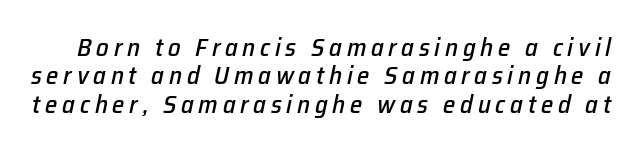
A bare baseline throughout the passage. Slanted lettering throughout. The rendering uses a small line-height, squeezing the rows.
